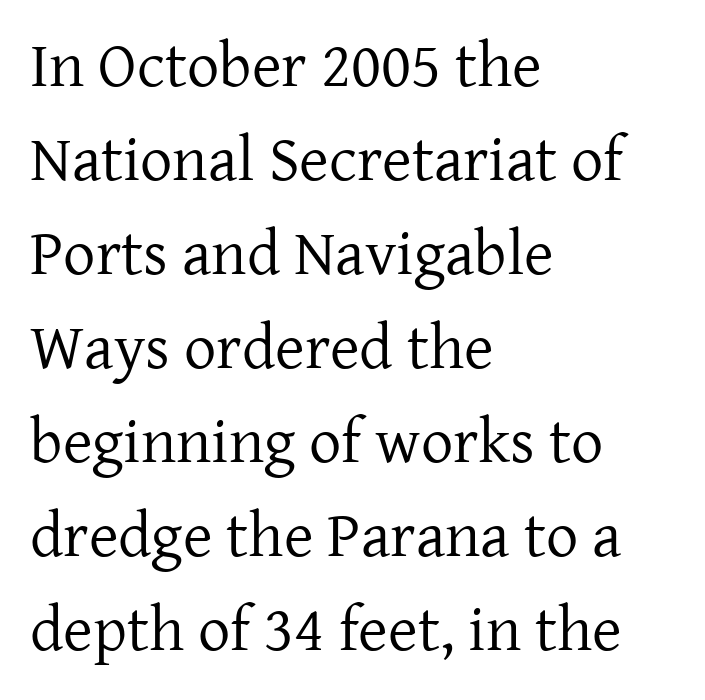
All the whitespace from short lines collects on the right. Check the space under the baseline: it is left empty. Students, observe: this is what conventionally led text looks like. The rendering uses natural spacing where letterforms have individual widths.
